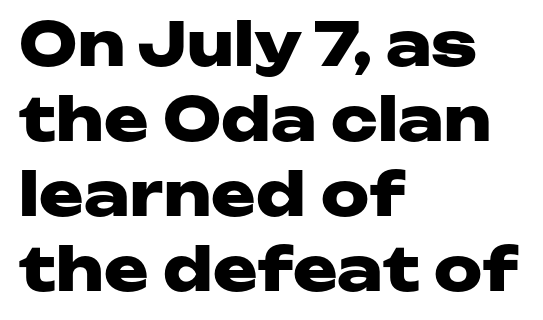
Q: Is the text bold? A: Yes.
Q: Is the text italic (slanted)? A: No, it is upright.
Q: Is the typeface a serif or a sans-serif typeface? A: Sans-serif.
Q: Is the text underlined? A: No.
Q: How is the paragraph aligned? A: Left-aligned.
Q: Is the spacing between letters normal or unusually wide? A: Normal.
Q: Is the spacing between lines tight, normal or loose? A: Normal.
Q: Width (condensed, normal, or wide)? A: Wide.
Q: Stroke contrast? A: Low.
Q: x-height? A: Medium.
Q: Monospaced? A: No.
